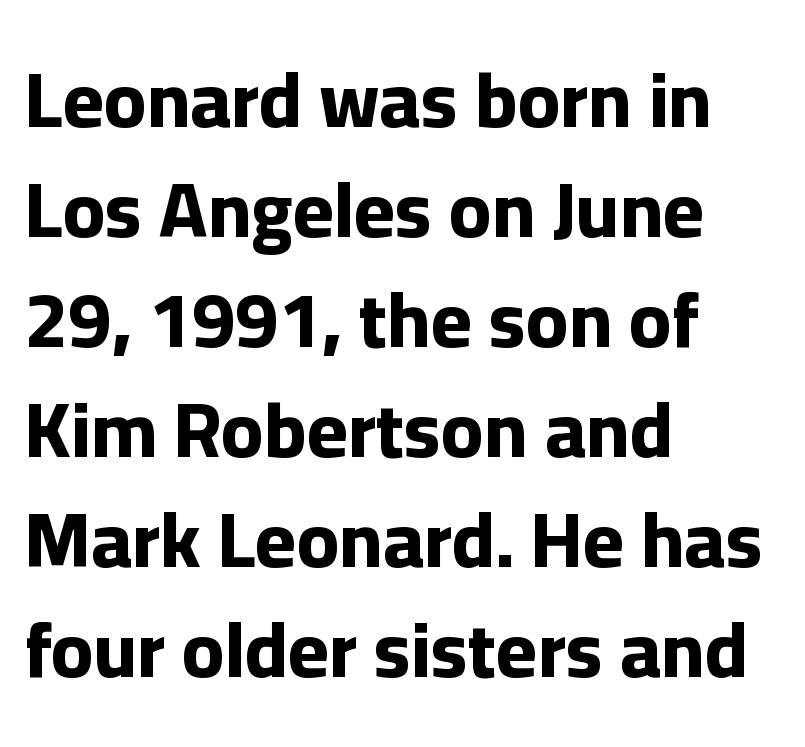
The image shows 78 px bold sans-serif type, upright; set left-aligned, normal line spacing (1.41x), normal letter spacing, not underlined; low stroke contrast and a medium x-height.
